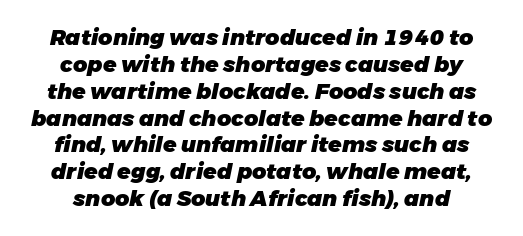
The image shows 22 px bold type, italic (leaning right); set centered, line spacing 1.22x, normal letter spacing, not underlined.
